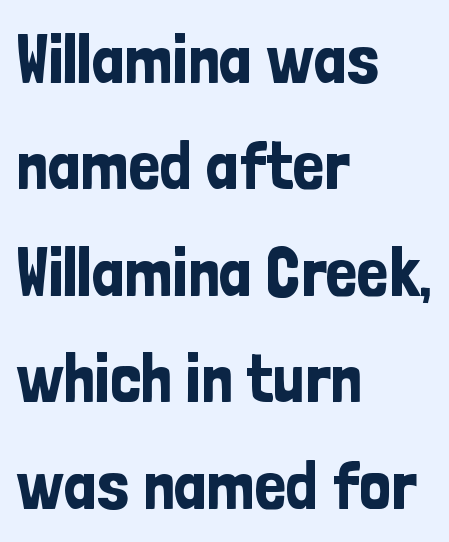
Standard letterfit; no display-style spreading of the glyphs. The face used here is proportionally spaced, like ordinary book or web type. Type style note: lacks serifs. Alignment: flush left.
